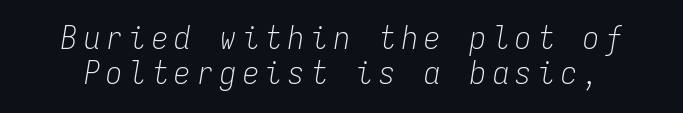
The image shows 32 px light, condensed type, italic (leaning right), monospaced; set tight line spacing (1.1x), unusually wide letter spacing (+0.21 em), not underlined; low stroke contrast and a medium x-height.
